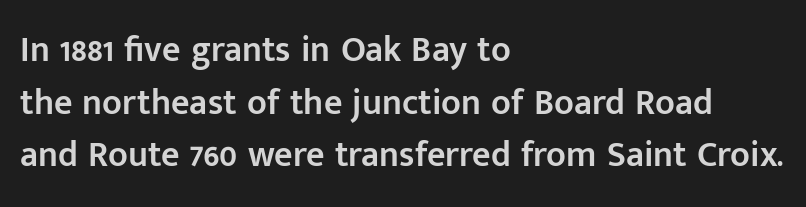
Q: Is the text bold? A: Semi-bold.
Q: Is the text italic (slanted)? A: No, it is upright.
Q: Is the typeface a serif or a sans-serif typeface? A: Sans-serif.
Q: Is the text underlined? A: No.
Q: How is the paragraph aligned? A: Left-aligned.
Q: Is the spacing between letters normal or unusually wide? A: Normal.
Q: Is the spacing between lines tight, normal or loose? A: Normal.
Q: Width (condensed, normal, or wide)? A: Normal.
Q: Stroke contrast? A: Low.
Q: x-height? A: Medium.
Q: Monospaced? A: No.
